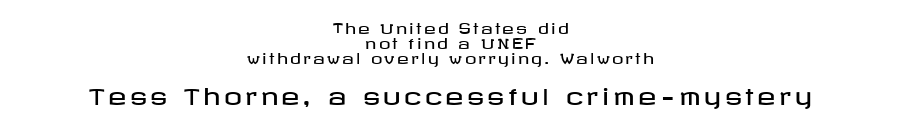
The letters stand straight up with perfectly vertical stems. The lines are quadded center. Descenders hang freely into open space. This sample trades vertical openness for compactness between lines. Does the bottom block carry the larger type? Yes, it does.
